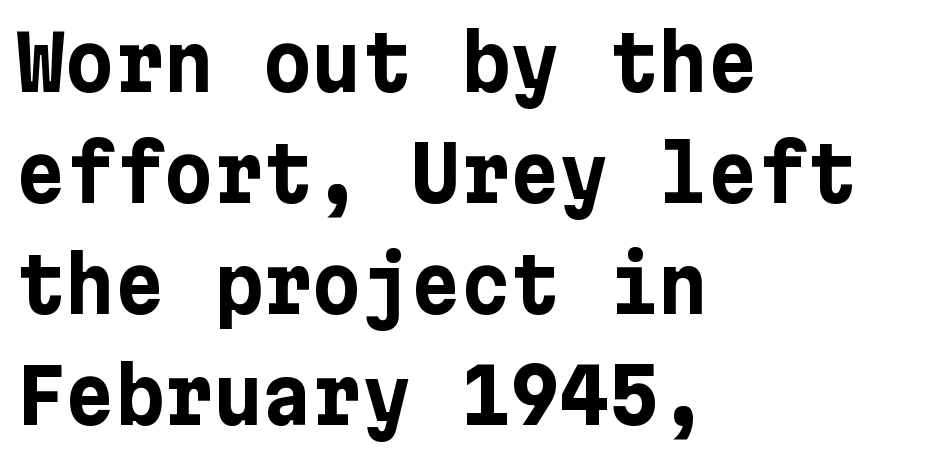
The characters look thick and weighty, a clear bold. This sample is left-justified, so line endings fall wherever the words run out. This sample uses a sans-serif face. The passage shown is not underscored anywhere.
